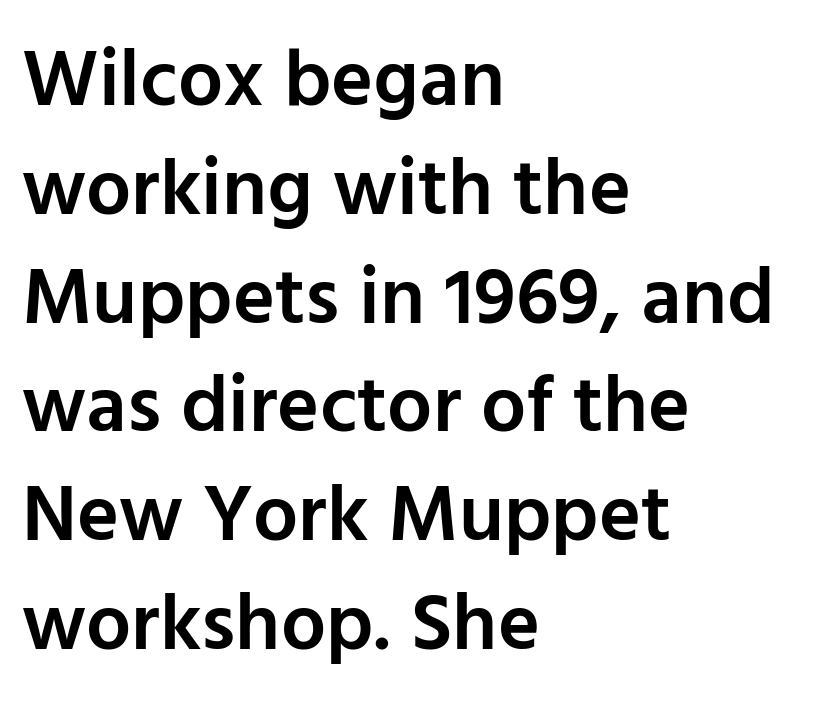
Q: Is the text bold? A: Semi-bold.
Q: Is the text italic (slanted)? A: No, it is upright.
Q: Is the typeface a serif or a sans-serif typeface? A: Sans-serif.
Q: Is the text underlined? A: No.
Q: How is the paragraph aligned? A: Left-aligned.
Q: Is the spacing between letters normal or unusually wide? A: Normal.
Q: Is the spacing between lines tight, normal or loose? A: Normal.
Q: Width (condensed, normal, or wide)? A: Normal.
Q: Stroke contrast? A: Low.
Q: x-height? A: Medium.
Q: Monospaced? A: No.
